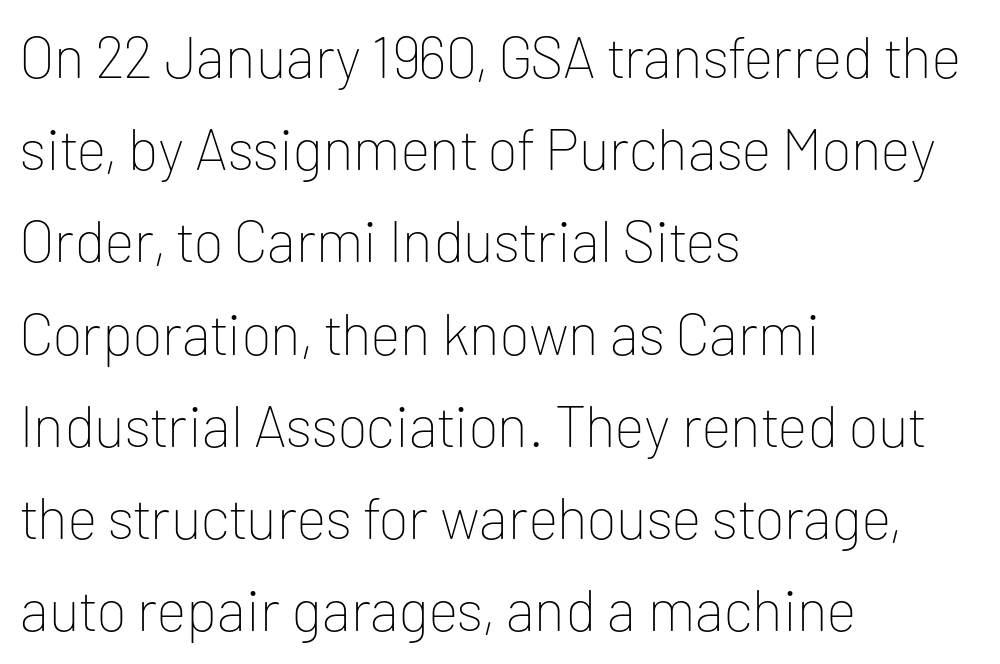
{"serif": "no", "italic": "no", "bold": "no", "weight": "thin", "width": "normal", "stroke_contrast": "low", "x_height": "medium", "monospaced": "no", "underline": "no", "align": "left", "line_spacing": "normal", "line_spacing_ratio": 1.59, "letter_spacing": "normal", "letter_spacing_em": 0.0, "glyph_px": 58}
